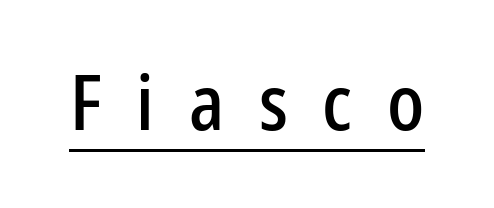
The image shows 77 px condensed sans-serif type, upright; set unusually wide letter spacing (+0.45 em), underlined; low stroke contrast and a medium x-height.
